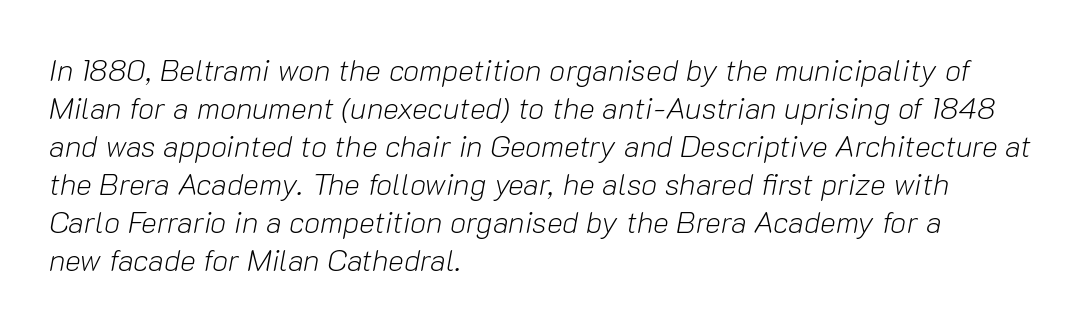
The gaps between neighbouring characters are ordinary and unremarkable. The specimen reads as italic at a glance. The letters look calm and open, with moderate or lighter stems. A typesetter would call this proportional, since set widths differ per character. Compared with typical paragraphs, the rows here are spaced about the same.
